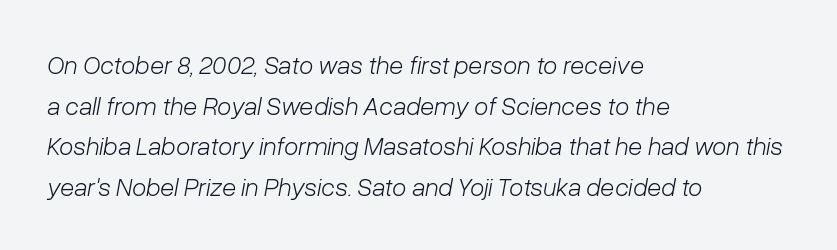
{"italic": "yes", "lean": "right", "slant_degrees": 10, "bold": "no", "underline": "no", "align": "left", "line_spacing": "normal", "line_spacing_ratio": 1.56, "letter_spacing": "normal", "letter_spacing_em": 0.0, "glyph_px": 26}
